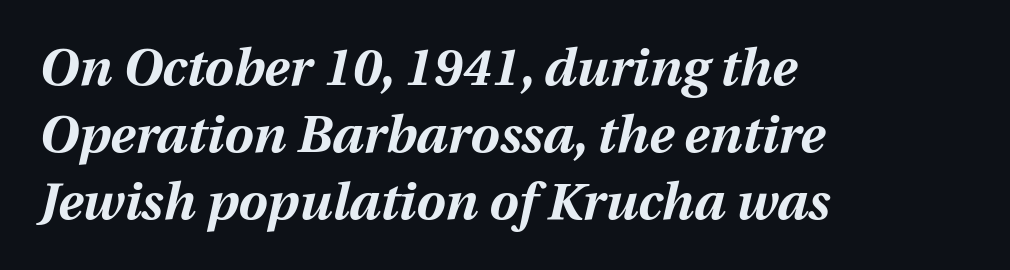
The image shows 52 px bold type, italic (leaning right); set left-aligned, normal line spacing (1.29x), normal letter spacing, not underlined; medium stroke contrast and a medium x-height.
